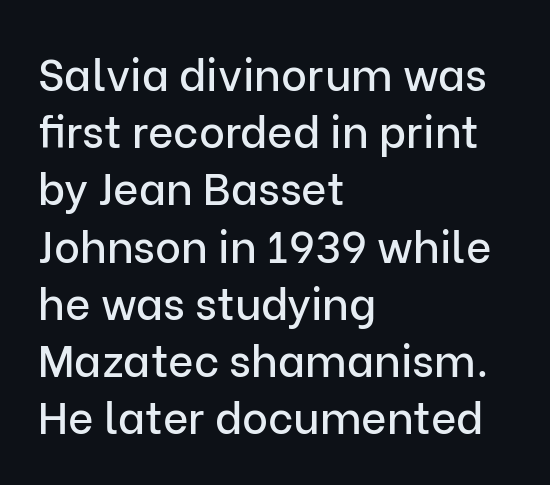
Type without underlining. Characters remain perfectly vertical along every line. This sample has the flowing, uneven cadence of proportional lettering. What's the leading like? Ordinary, nothing unusual. This rendering leaves character spacing at its baseline value. The ragged edge is on the right, which tells us the setting is flush left.
